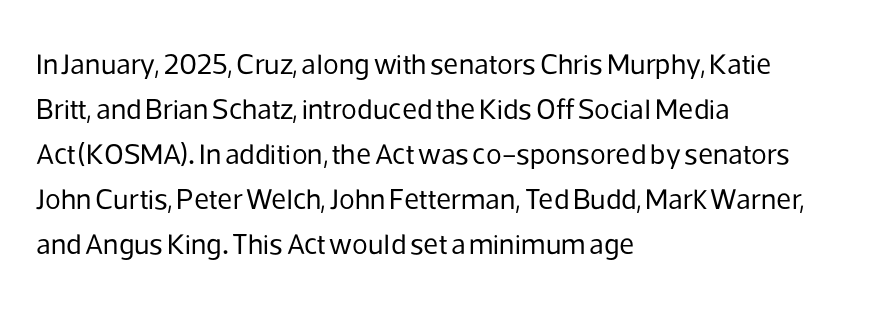
Q: Is the text bold? A: No.
Q: Is the text italic (slanted)? A: No, it is upright.
Q: Is the typeface a serif or a sans-serif typeface? A: Sans-serif.
Q: Is the text underlined? A: No.
Q: How is the paragraph aligned? A: Left-aligned.
Q: Is the spacing between letters normal or unusually wide? A: Normal.
Q: Is the spacing between lines tight, normal or loose? A: Normal.
Q: Width (condensed, normal, or wide)? A: Normal.
Q: Stroke contrast? A: Low.
Q: x-height? A: Medium.
Q: Monospaced? A: No.
